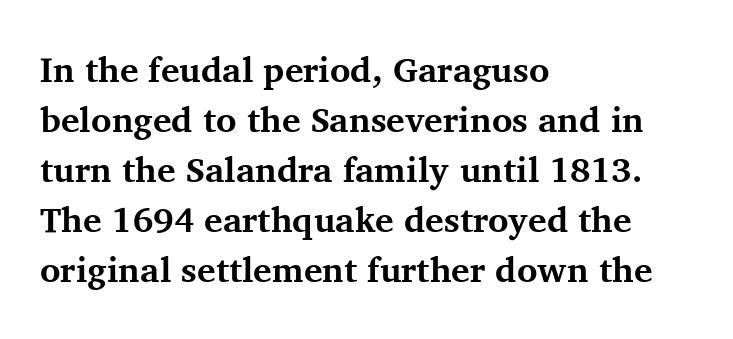
The zone under the glyphs is completely vacant. These lines were composed using upright roman letters. These lines sit exactly where default settings would place them. Is the type bold? Yes — the strokes are clearly thick and heavy.
